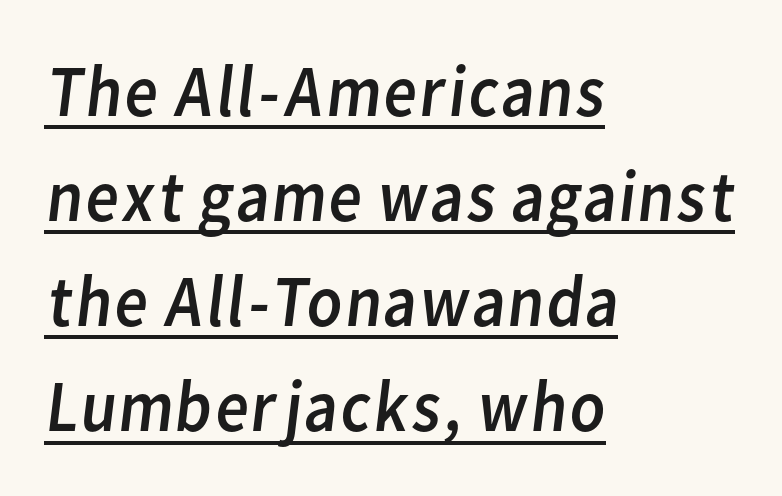
{"serif": "no", "bold": "no", "weight": "regular", "width": "normal", "stroke_contrast": "low", "x_height": "medium", "monospaced": "no", "underline": "yes", "align": "left", "line_spacing": "normal", "line_spacing_ratio": 1.44, "letter_spacing": "normal", "letter_spacing_em": 0.0, "glyph_px": 73}
